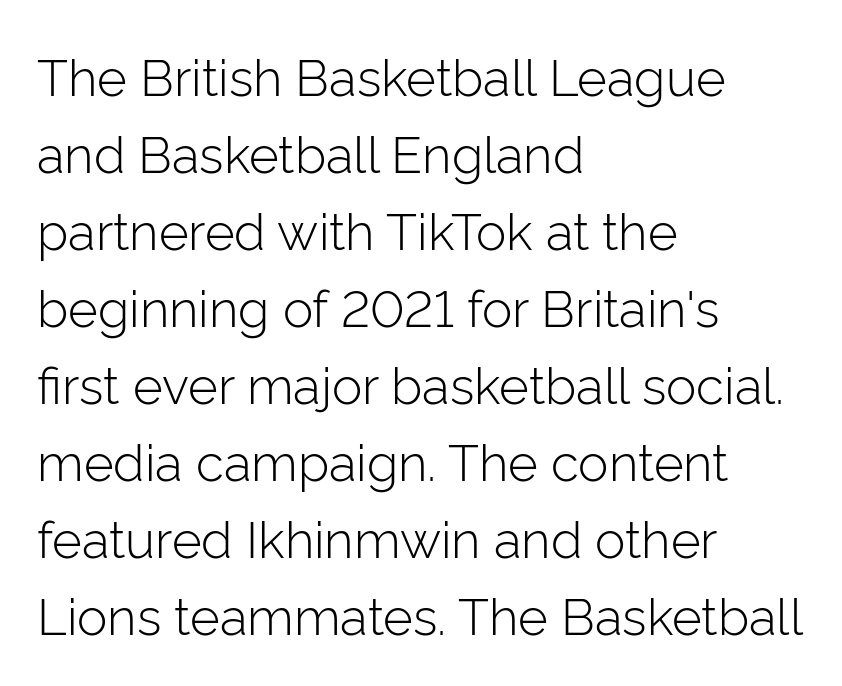
{"serif": "no", "italic": "no", "bold": "no", "weight": "light", "width": "normal", "stroke_contrast": "low", "x_height": "medium", "monospaced": "no", "underline": "no", "align": "left", "line_spacing": "normal", "line_spacing_ratio": 1.51, "letter_spacing": "normal", "letter_spacing_em": 0.0, "glyph_px": 51}
